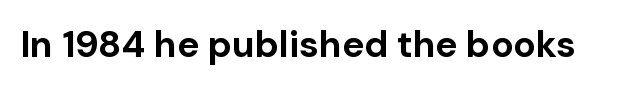
{"serif": "no", "italic": "no", "bold": "yes", "weight": "bold", "width": "normal", "stroke_contrast": "low", "x_height": "medium", "monospaced": "no", "underline": "no", "letter_spacing": "normal", "letter_spacing_em": 0.0, "glyph_px": 37}
